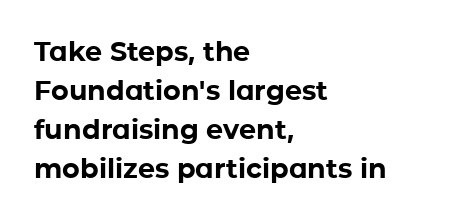
Q: Is the text bold? A: Yes.
Q: Is the text italic (slanted)? A: No, it is upright.
Q: Is the text underlined? A: No.
Q: How is the paragraph aligned? A: Left-aligned.
Q: Is the spacing between letters normal or unusually wide? A: Normal.
Q: Is the spacing between lines tight, normal or loose? A: Normal.
